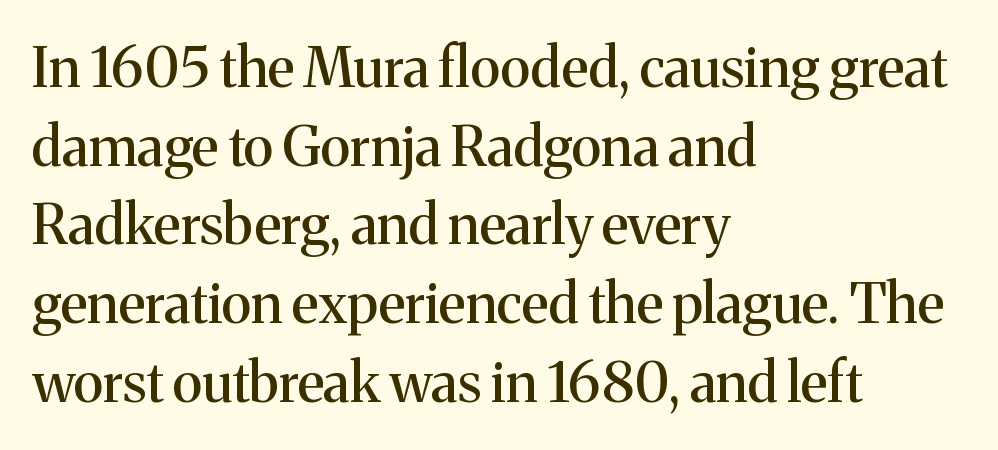
Q: Is the text italic (slanted)? A: No, it is upright.
Q: Is the typeface a serif or a sans-serif typeface? A: Serif.
Q: Is the text underlined? A: No.
Q: How is the paragraph aligned? A: Left-aligned.
Q: Is the spacing between letters normal or unusually wide? A: Normal.
Q: Is the spacing between lines tight, normal or loose? A: Normal.
Q: Width (condensed, normal, or wide)? A: Normal.
Q: Stroke contrast? A: Medium.
Q: x-height? A: Medium.
Q: Monospaced? A: No.
